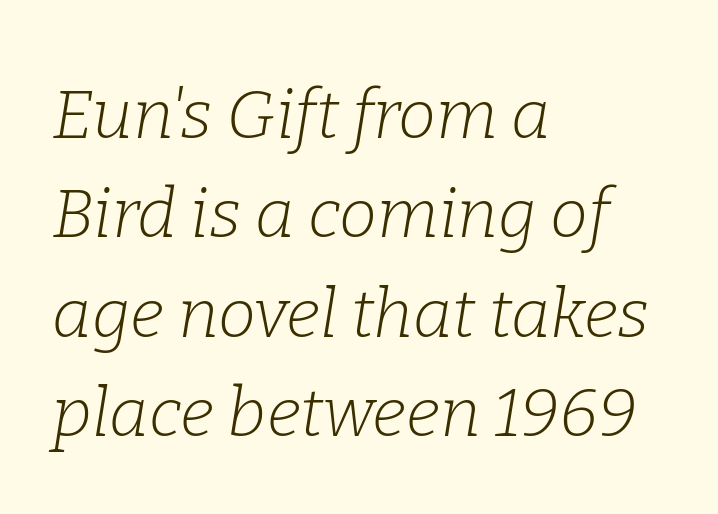
This sample uses an oblique cut, with every glyph tilted off the vertical. The designer left line spacing at the default. Character widths vary here, with narrow letters taking less room than wide ones. This sample uses a serif face. Alignment: flush left.
